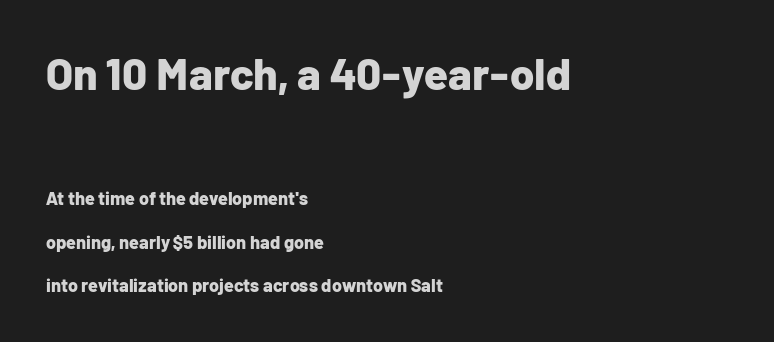
Q: Is the text bold? A: Yes.
Q: Is the text italic (slanted)? A: No, it is upright.
Q: Is the typeface a serif or a sans-serif typeface? A: Sans-serif.
Q: Is the text underlined? A: No.
Q: How is the paragraph aligned? A: Left-aligned.
Q: Is the spacing between letters normal or unusually wide? A: Normal.
Q: Is the spacing between lines tight, normal or loose? A: Loose.
Q: Which block of text is set in a larger size, the first (top) or the second (bottom)? A: The first (top) one.
Q: Width (condensed, normal, or wide)? A: Normal.
Q: Stroke contrast? A: Low.
Q: x-height? A: Medium.
Q: Monospaced? A: No.
